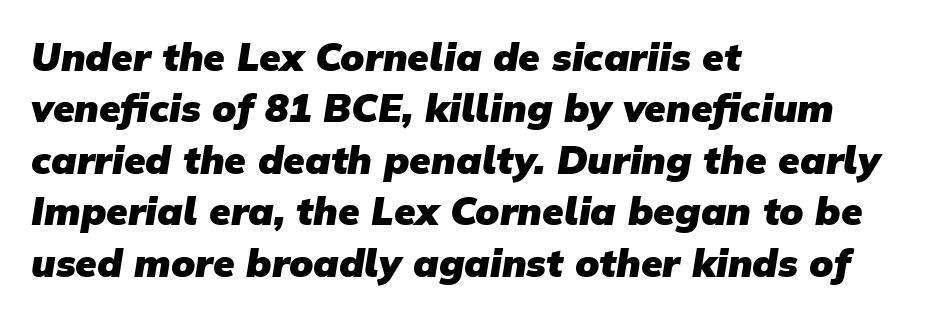
Regarding serifs, this sample does without them. Horizontal bands of white between lines are of average thickness. Tracking here is standard; glyphs follow each other at the usual distance. Just letters on the line, the space beneath them empty.
